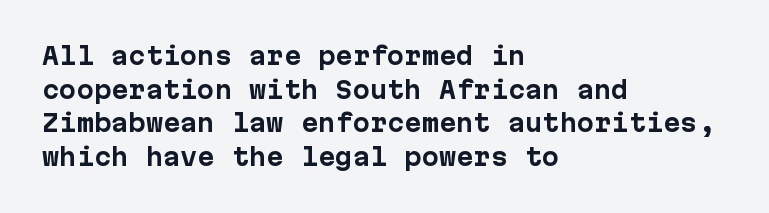
{"italic": "no", "bold": "yes", "underline": "no", "align": "left", "line_spacing": "normal", "line_spacing_ratio": 1.46, "letter_spacing": "normal", "letter_spacing_em": 0.0, "glyph_px": 23}
